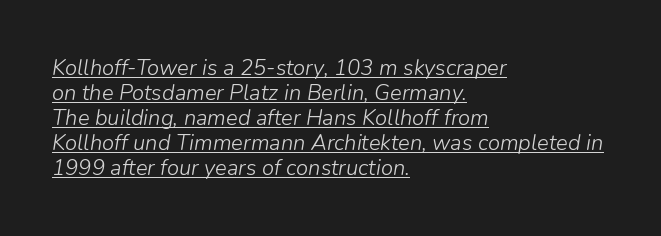
The image shows 22 px text type, italic (leaning right); set left-aligned, tight line spacing (1.14x), normal letter spacing, underlined.
